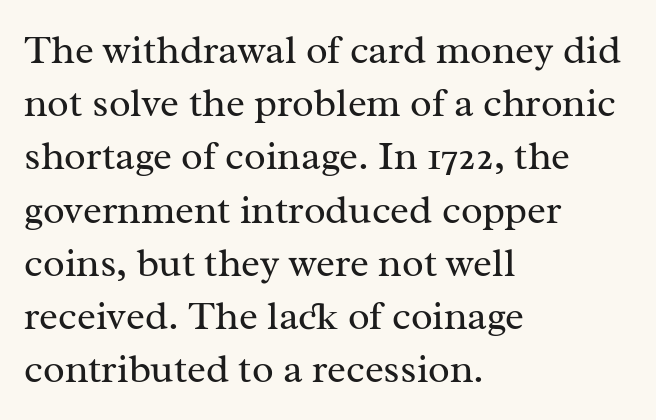
Examine the stroke ends and you'll spot serifs. Characters follow at the spacing the type designer built in. Note the varied advance widths — an 'i' is clearly narrower than an 'm'. Typeset ragged right — the left edge is the straight one.
